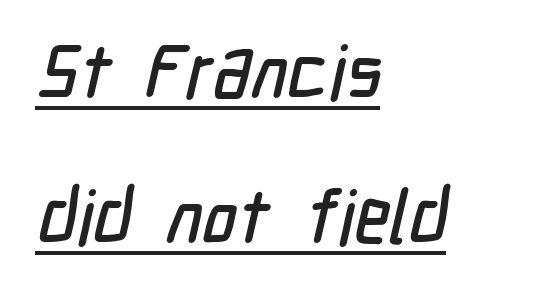
{"serif": "no", "width": "condensed", "stroke_contrast": "low", "x_height": "medium", "monospaced": "no", "underline": "yes", "align": "left", "line_spacing": "loose", "line_spacing_ratio": 1.93, "letter_spacing": "normal", "letter_spacing_em": 0.0, "glyph_px": 75}
